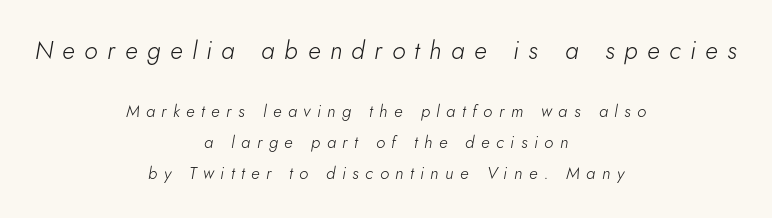
Is the lower block the larger one? No — the upper block carries the bigger type. This is not heavy type; no bold has been used. The letterforms stand isolated, each surrounded by extra space. Does the lettering tilt? It does — this is italic.
